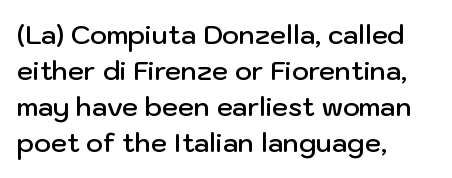
{"italic": "no", "bold": "semi", "underline": "no", "align": "left", "line_spacing": "normal", "line_spacing_ratio": 1.39, "letter_spacing": "normal", "letter_spacing_em": 0.0, "glyph_px": 26}
